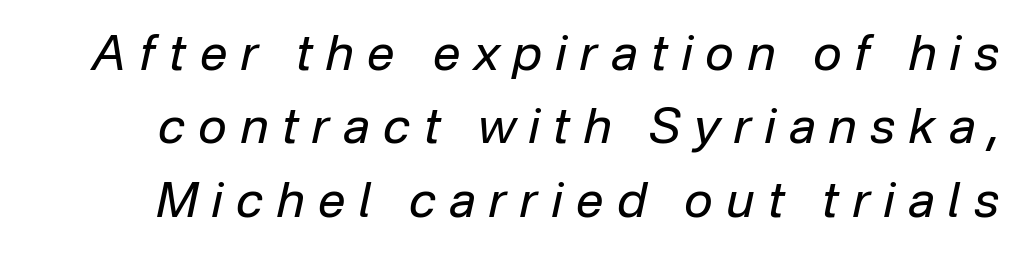
The passage shown is typed in a proportional face where columns would drift. Compared with typical body copy, the letter spacing here is much looser. Observe the lean: these are italic letterforms. The gap between lines stays unmarked. Regular leading.
